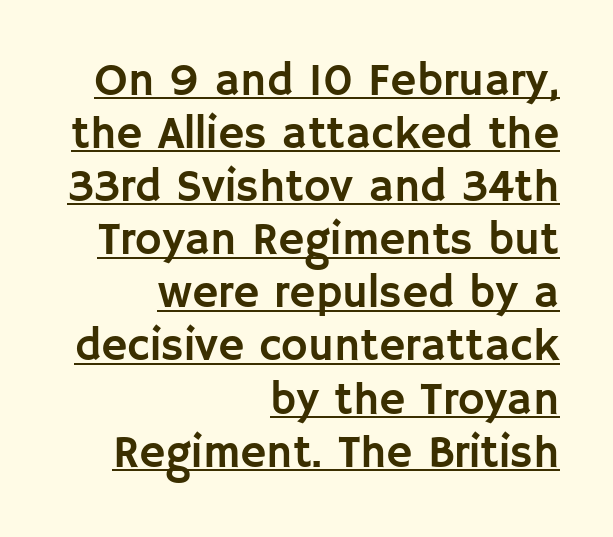
{"serif": "no", "italic": "no", "width": "normal", "stroke_contrast": "low", "x_height": "large", "monospaced": "no", "underline": "yes", "align": "right", "line_spacing_ratio": 1.18, "letter_spacing": "normal", "letter_spacing_em": 0.0, "glyph_px": 45}
